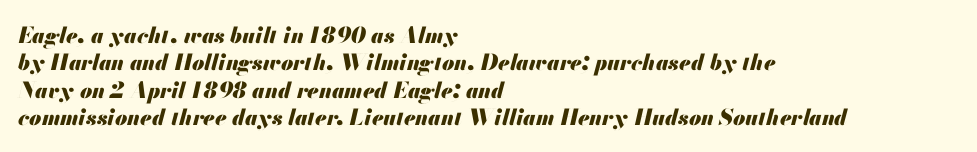
Observe the ordinary spacing: letters are neighbours, not strangers. The axis of the letterforms is tilted away from vertical. The strip under each line holds only bare page. How heavy is the stroke? Heavy — this is a bold. Short and long lines alike share a common starting point at left.
